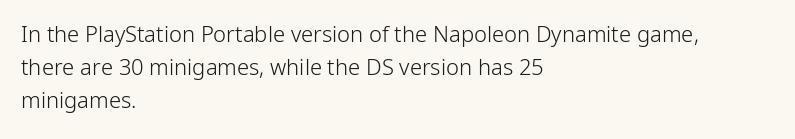
Tall strokes in this sample are plumb rather than angled. Weight: regular or lighter. Tracking value appears to be zero — textbook default spacing. The passage shown stacks its lines at a standard gap. The lines in this sample share a left origin and differ only in where they stop. Anything drawn beneath the words? Only blank space.
